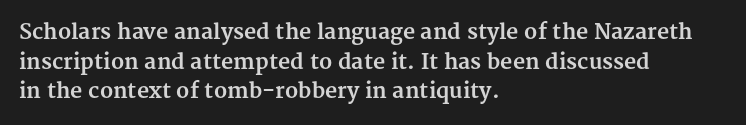
Q: Is the text bold? A: Yes.
Q: Is the text italic (slanted)? A: No, it is upright.
Q: Is the text underlined? A: No.
Q: How is the paragraph aligned? A: Left-aligned.
Q: Is the spacing between letters normal or unusually wide? A: Normal.
Q: Is the spacing between lines tight, normal or loose? A: Normal.
